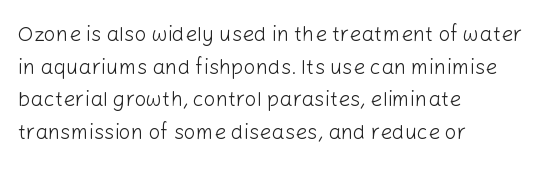
The axis of the letterforms is exactly vertical. Here the glyphs are tracked normally, forming tight word shapes. Descenders hang freely into open space. Line beginnings align vertically; line endings do not. The rows are spaced the way most documents space them.
